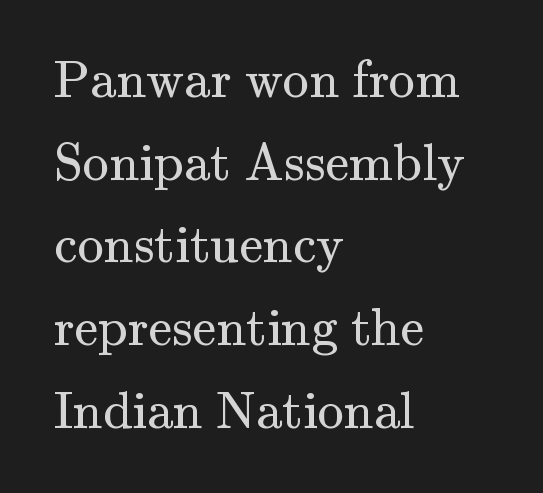
The typography opts for an upright posture over an oblique one. Quick note: interline space is typical. The weight tops out at a normal text grade. The gaps between neighbouring characters are ordinary and unremarkable. Beneath every word, the page is bare. Are there feet on the stems? There are — it's a serif.
